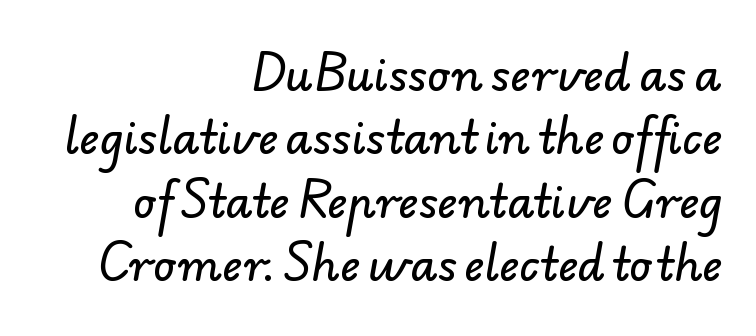
Q: Is the typeface a serif or a sans-serif typeface? A: Sans-serif.
Q: Is the text underlined? A: No.
Q: How is the paragraph aligned? A: Right-aligned.
Q: Is the spacing between letters normal or unusually wide? A: Normal.
Q: Is the spacing between lines tight, normal or loose? A: Normal.
Q: Width (condensed, normal, or wide)? A: Normal.
Q: Stroke contrast? A: Low.
Q: x-height? A: Small.
Q: Monospaced? A: No.
